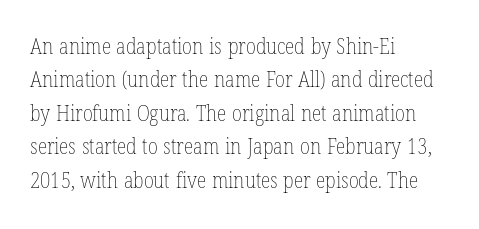
Q: Is the text bold? A: No.
Q: Is the text italic (slanted)? A: No, it is upright.
Q: Is the text underlined? A: No.
Q: How is the paragraph aligned? A: Left-aligned.
Q: Is the spacing between letters normal or unusually wide? A: Normal.
Q: Is the spacing between lines tight, normal or loose? A: Normal.
